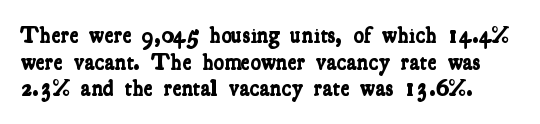
{"bold": "yes", "underline": "no", "line_spacing_ratio": 1.21, "letter_spacing": "normal", "letter_spacing_em": 0.0, "glyph_px": 22}
